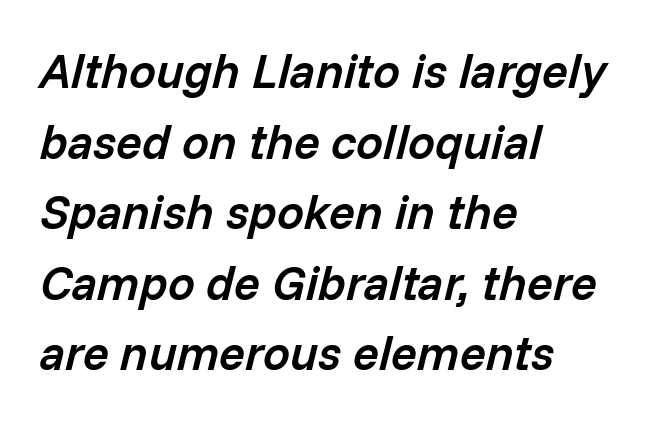
The image shows 48 px semibold type, italic (leaning right); set left-aligned, normal line spacing (1.47x), normal letter spacing, not underlined; low stroke contrast and a medium x-height.
